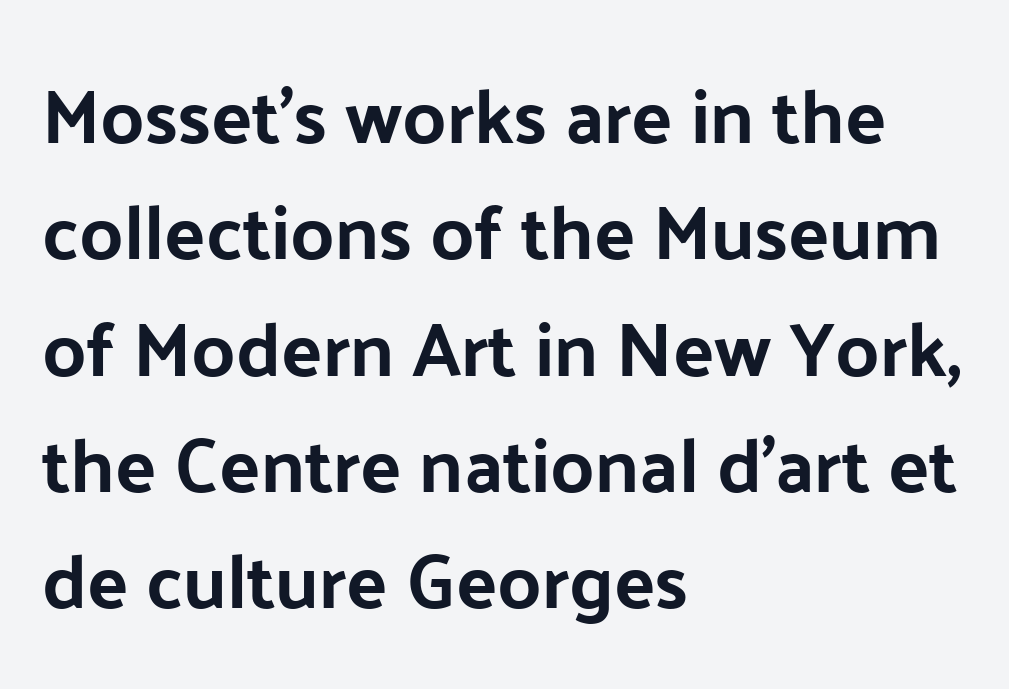
Q: Is the text italic (slanted)? A: No, it is upright.
Q: Is the typeface a serif or a sans-serif typeface? A: Sans-serif.
Q: Is the text underlined? A: No.
Q: How is the paragraph aligned? A: Left-aligned.
Q: Is the spacing between letters normal or unusually wide? A: Normal.
Q: Is the spacing between lines tight, normal or loose? A: Normal.
Q: Width (condensed, normal, or wide)? A: Normal.
Q: Stroke contrast? A: Low.
Q: x-height? A: Medium.
Q: Monospaced? A: No.
